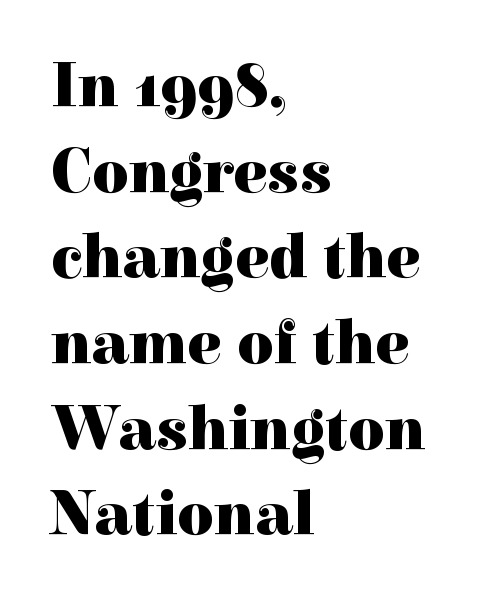
Each word holds together tightly as a unit, with standard inter-letter gaps. Whoever set this chose a conventional vertical rhythm. The strokes are fattened all the way to bold. The lines in this sample share a left origin and differ only in where they stop. This sample has the flowing, uneven cadence of proportional lettering. The baseline area is clear.
